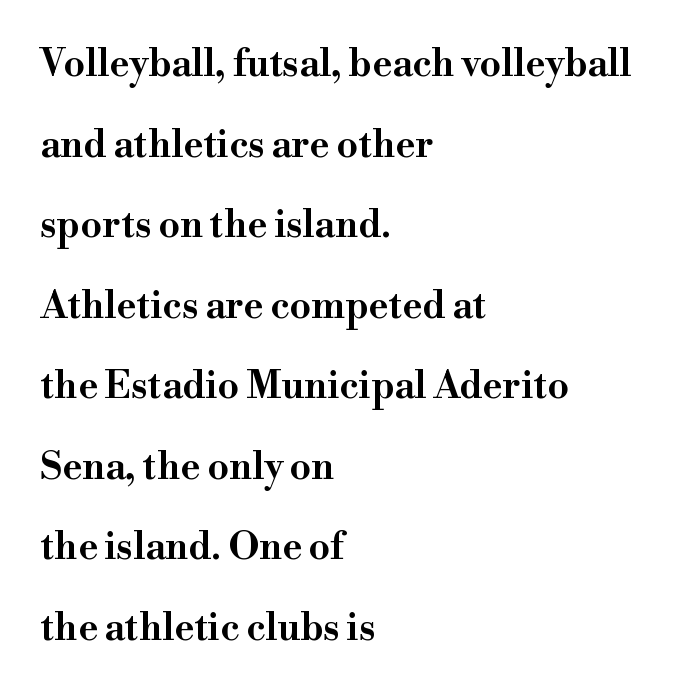
Q: Is the text italic (slanted)? A: No, it is upright.
Q: Is the typeface a serif or a sans-serif typeface? A: Serif.
Q: Is the text underlined? A: No.
Q: How is the paragraph aligned? A: Left-aligned.
Q: Is the spacing between letters normal or unusually wide? A: Normal.
Q: Is the spacing between lines tight, normal or loose? A: Loose.
Q: Width (condensed, normal, or wide)? A: Wide.
Q: Stroke contrast? A: High.
Q: x-height? A: Small.
Q: Monospaced? A: No.
